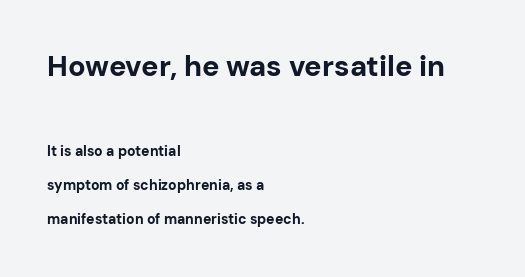
Q: Is the text bold? A: Yes.
Q: Is the text italic (slanted)? A: No, it is upright.
Q: Is the typeface a serif or a sans-serif typeface? A: Sans-serif.
Q: Is the text underlined? A: No.
Q: How is the paragraph aligned? A: Left-aligned.
Q: Is the spacing between letters normal or unusually wide? A: Normal.
Q: Is the spacing between lines tight, normal or loose? A: Loose.
Q: Which block of text is set in a larger size, the first (top) or the second (bottom)? A: The first (top) one.
Q: Width (condensed, normal, or wide)? A: Normal.
Q: Stroke contrast? A: Low.
Q: x-height? A: Medium.
Q: Monospaced? A: No.
